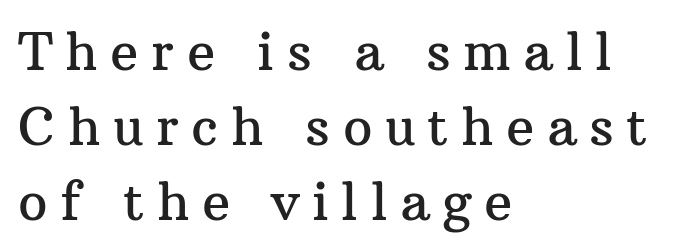
A roman cut, with each character standing at attention. Is the block centered? No — it sits flush against the left margin. This sample has the flowing, uneven cadence of proportional lettering. Quick note: underline off.
